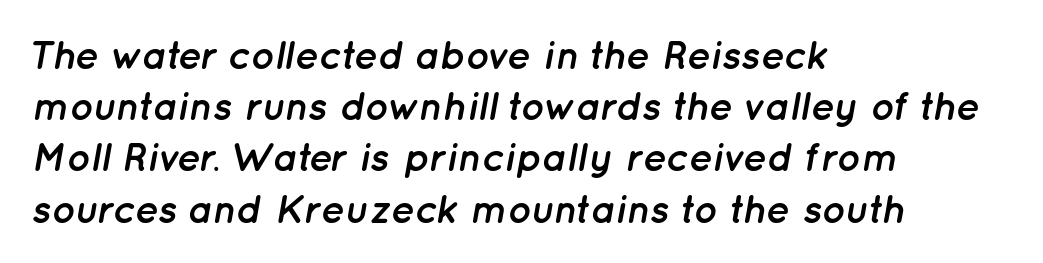
The image shows 40 px semibold type, italic (leaning right); set left-aligned, normal line spacing (1.28x), normal letter spacing, not underlined; low stroke contrast and a medium x-height.
